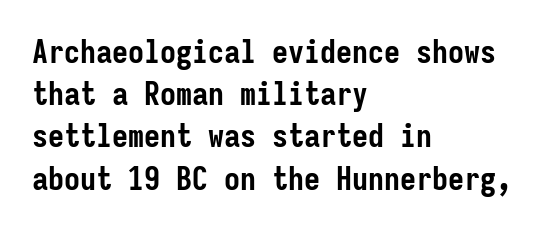
A student would call this left alignment; a typographer would say flush left, rag right. Monospaced: the letters line up in strict vertical columns. Stroke terminals: plain, sans-serif. Glance below the letters and you will spot only blank space.
